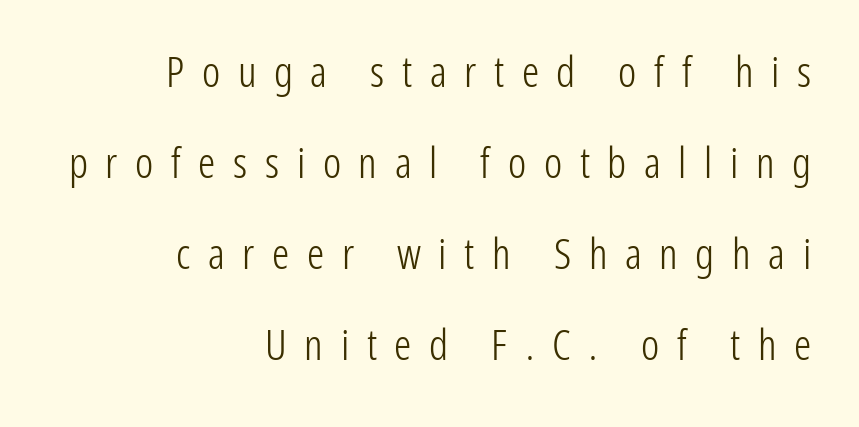
Ascenders rise straight up at ninety degrees. Words float on clear page, feet unadorned. The characters are drawn with everyday or finer stroke widths. A typesetter would call this leading open, well beyond the default. The passage shown is typed in a proportional face where columns would drift. Note: no serifs on the glyphs.
